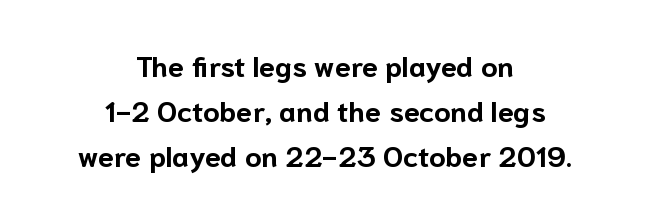
Q: Is the text bold? A: Yes.
Q: Is the text italic (slanted)? A: No, it is upright.
Q: Is the typeface a serif or a sans-serif typeface? A: Sans-serif.
Q: Is the text underlined? A: No.
Q: How is the paragraph aligned? A: Centered.
Q: Is the spacing between letters normal or unusually wide? A: Normal.
Q: Is the spacing between lines tight, normal or loose? A: Normal.
Q: Width (condensed, normal, or wide)? A: Normal.
Q: Stroke contrast? A: Low.
Q: x-height? A: Medium.
Q: Monospaced? A: No.
